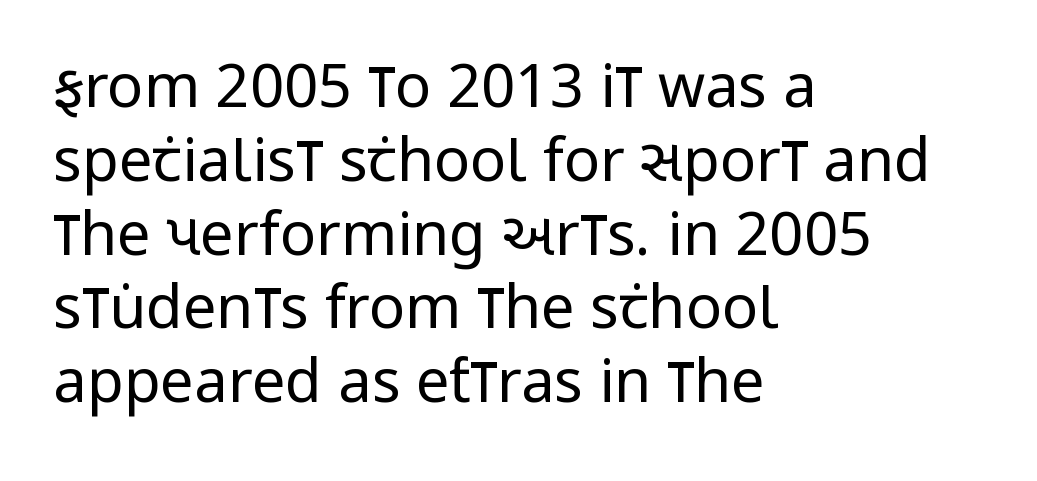
The image shows 60 px regular-weight, condensed sans-serif type, upright; set left-aligned, line spacing 1.23x, normal letter spacing, not underlined; low stroke contrast and a large x-height.
